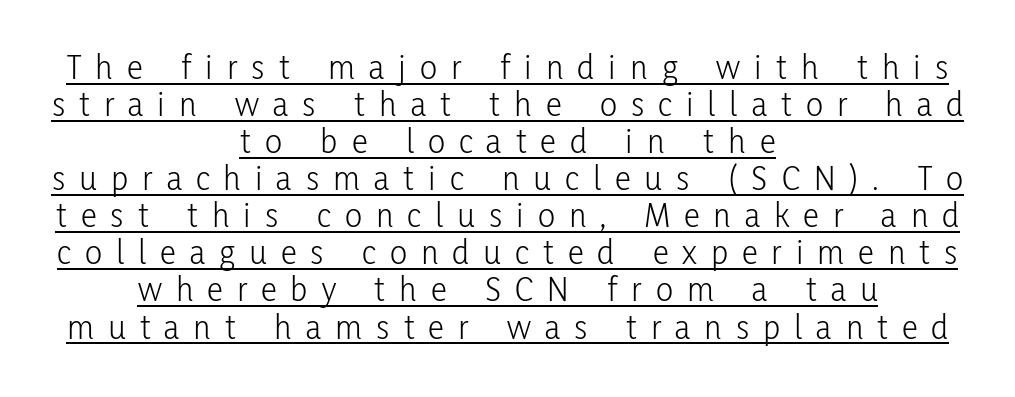
{"serif": "no", "italic": "no", "bold": "no", "weight": "light", "width": "condensed", "stroke_contrast": "low", "x_height": "medium", "monospaced": "no", "underline": "yes", "align": "center", "line_spacing": "tight", "line_spacing_ratio": 1.03, "letter_spacing": "wide", "letter_spacing_em": 0.39, "glyph_px": 36}
